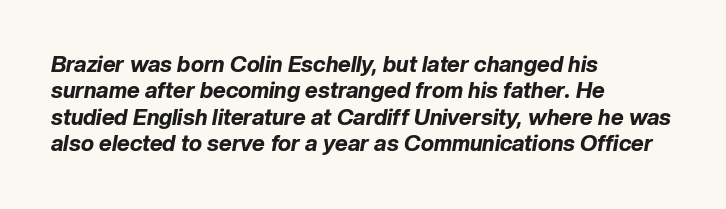
Look at the tracking — it's just the regular setting, nothing added. The setting favours the left margin, as ordinary paragraphs usually do. Slant detected: the letters are inclined. Thick stems and heavy bowls — unmistakably bold.
